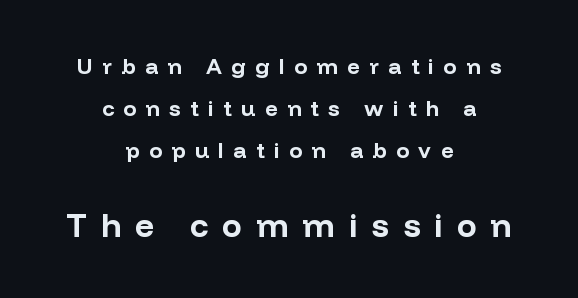
Successive baselines arrive slowly, with a big drop between each. You'd pick this weight for a headline — it's a proper bold. Only glyphs here, with clear space below each row. Are there feet on the stems? There aren't — it's a sans. Visually the block forms a symmetrical silhouette, jagged on both flanks.
